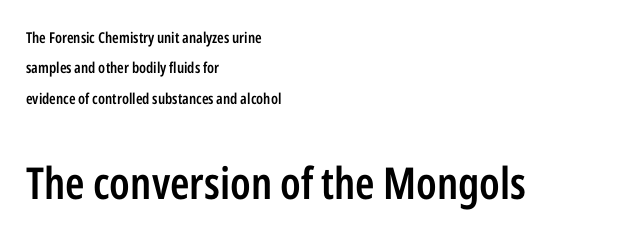
Q: Is the text bold? A: Semi-bold.
Q: Is the text italic (slanted)? A: No, it is upright.
Q: Is the typeface a serif or a sans-serif typeface? A: Sans-serif.
Q: Is the text underlined? A: No.
Q: How is the paragraph aligned? A: Left-aligned.
Q: Is the spacing between letters normal or unusually wide? A: Normal.
Q: Is the spacing between lines tight, normal or loose? A: Loose.
Q: Which block of text is set in a larger size, the first (top) or the second (bottom)? A: The second (bottom) one.
Q: Width (condensed, normal, or wide)? A: Condensed.
Q: Stroke contrast? A: Low.
Q: x-height? A: Medium.
Q: Monospaced? A: No.
